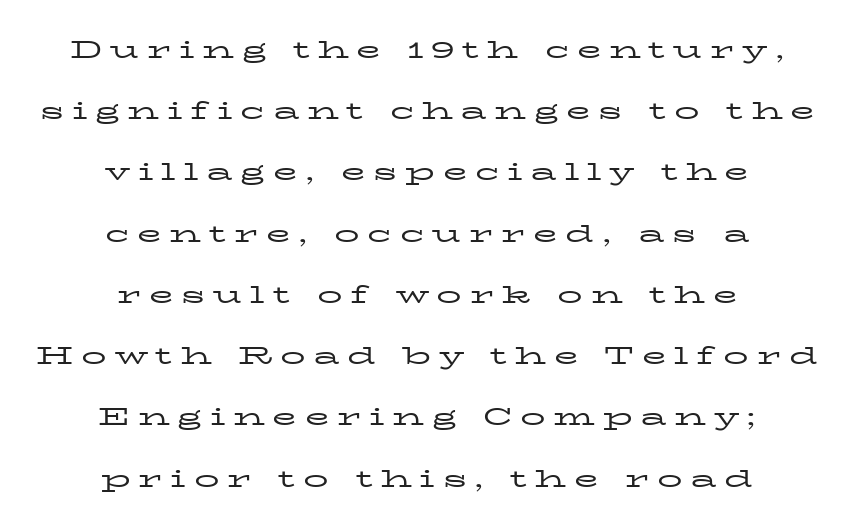
The strip under each line holds only bare page. Honestly, the rows look like they've been pulled way apart. Line starts and ends both wander, symmetrically. Look at the tracking — it's clearly loosened, letters drifting apart. The lettering stays uniformly vertical, giving the passage a roman look. Letters have the restrained weight of plain body copy at most.
